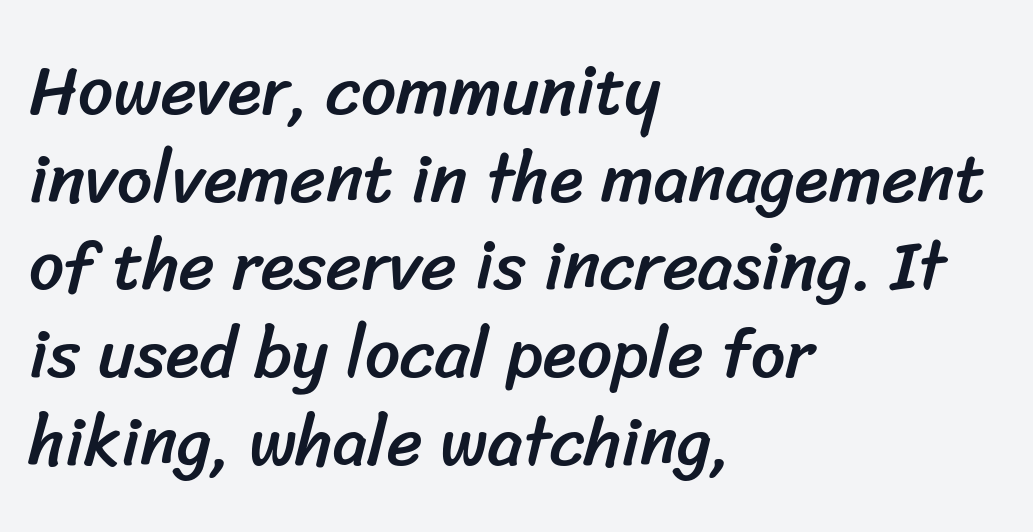
{"serif": "no", "width": "normal", "stroke_contrast": "low", "x_height": "medium", "monospaced": "no", "underline": "no", "align": "left", "line_spacing": "normal", "line_spacing_ratio": 1.27, "letter_spacing": "normal", "letter_spacing_em": 0.0, "glyph_px": 69}
